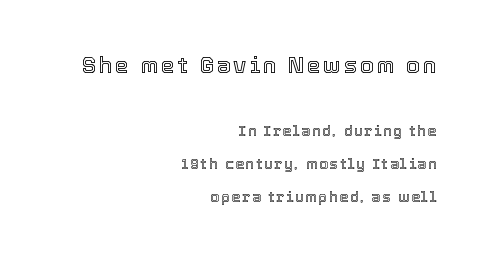
The image shows 22 px text type, upright; set right-aligned, loose line spacing (2.36x), not underlined; the first (top) block is 1.57x larger.
